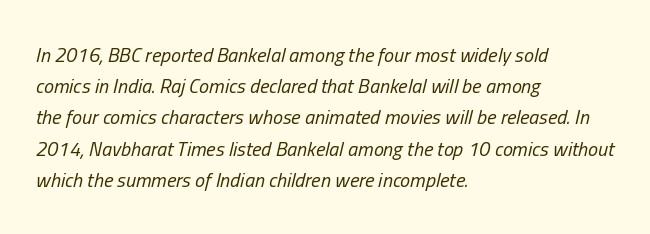
{"italic": "yes", "lean": "right", "slant_degrees": 13, "bold": "no", "underline": "no", "align": "left", "line_spacing": "normal", "line_spacing_ratio": 1.56, "letter_spacing": "normal", "letter_spacing_em": 0.0, "glyph_px": 20}
